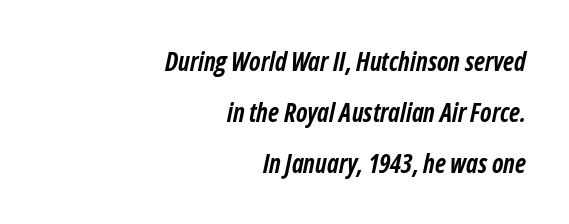
{"italic": "yes", "lean": "right", "slant_degrees": 12, "bold": "yes", "underline": "no", "align": "right", "line_spacing": "loose", "line_spacing_ratio": 1.96, "letter_spacing": "normal", "letter_spacing_em": 0.0, "glyph_px": 26}
